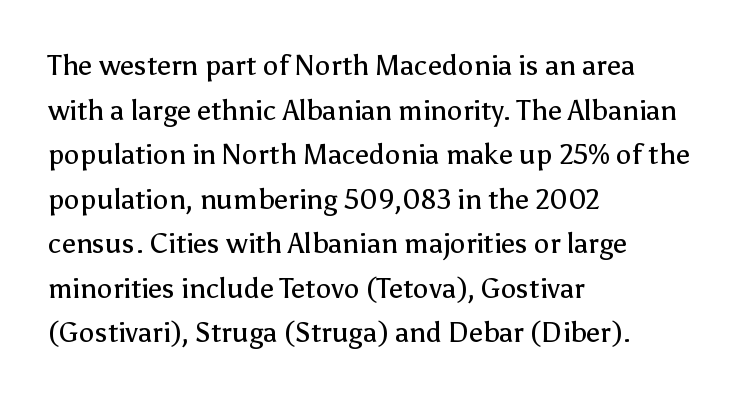
Reading down the column, the eye jumps a familiar distance to each next line. The setting favours the left margin, as ordinary paragraphs usually do. No italicization has been applied; the sample stays upright. Underlining? Definitely not there.
